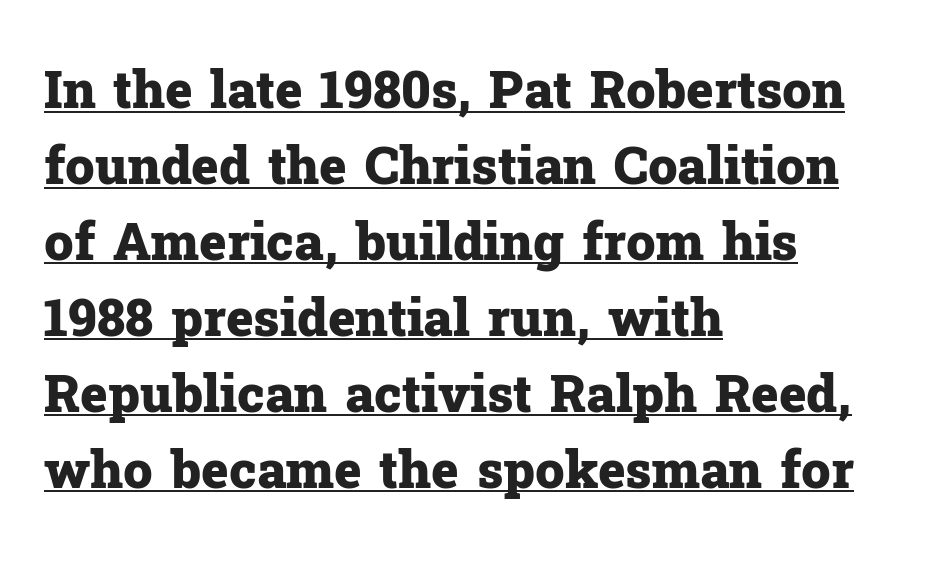
The image shows 52 px heavy serif type, upright; set left-aligned, normal line spacing (1.46x), normal letter spacing, underlined; low stroke contrast and a medium x-height.
